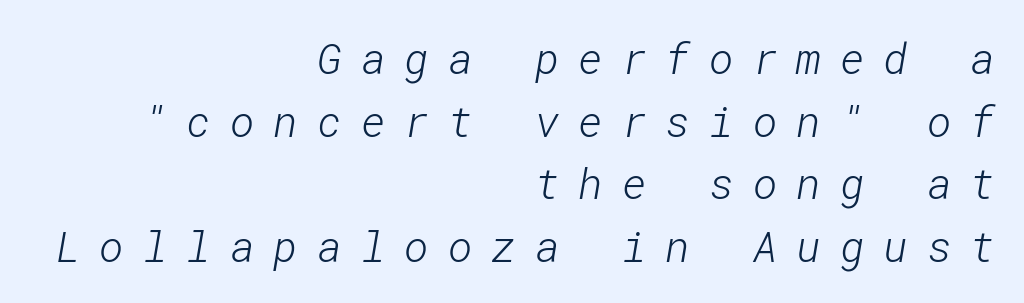
{"serif": "no", "bold": "no", "weight": "light", "width": "normal", "stroke_contrast": "low", "x_height": "medium", "underline": "no", "align": "right", "line_spacing": "normal", "line_spacing_ratio": 1.49, "letter_spacing": "wide", "letter_spacing_em": 0.45, "glyph_px": 42}
